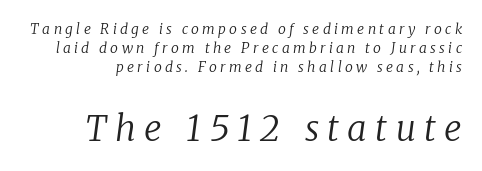
{"serif": "yes", "italic": "yes", "lean": "right", "slant_degrees": 8, "bold": "no", "weight": "regular", "width": "normal", "stroke_contrast": "low", "x_height": "medium", "monospaced": "no", "underline": "no", "line_spacing": "normal", "line_spacing_ratio": 1.37, "letter_spacing": "wide", "letter_spacing_em": 0.24, "larger_block": "second", "size_ratio": 2.5, "glyph_px": 35}
